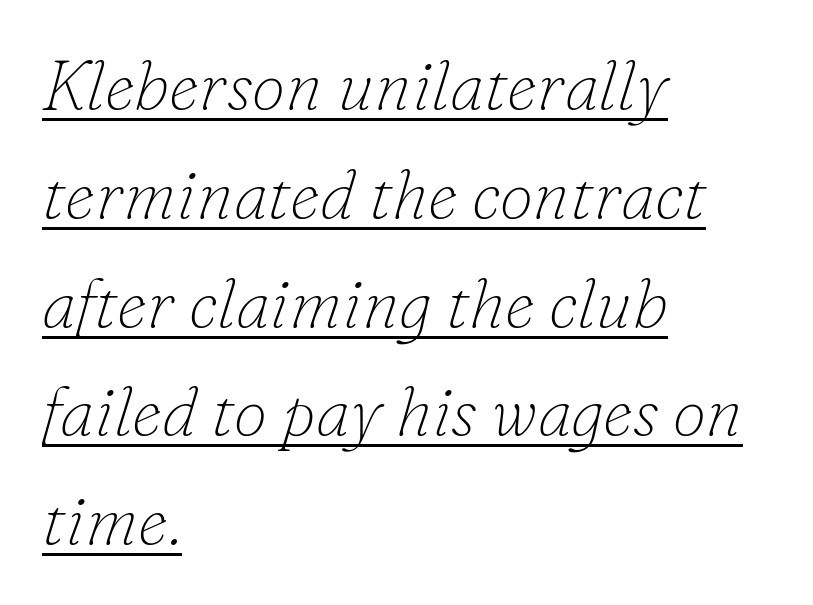
Q: Is the text bold? A: No.
Q: Is the text italic (slanted)? A: Yes, it leans right by about 16 degrees.
Q: Is the typeface a serif or a sans-serif typeface? A: Serif.
Q: Is the text underlined? A: Yes.
Q: How is the paragraph aligned? A: Left-aligned.
Q: Is the spacing between letters normal or unusually wide? A: Normal.
Q: Is the spacing between lines tight, normal or loose? A: Normal.
Q: Width (condensed, normal, or wide)? A: Normal.
Q: Stroke contrast? A: Low.
Q: x-height? A: Small.
Q: Monospaced? A: No.
